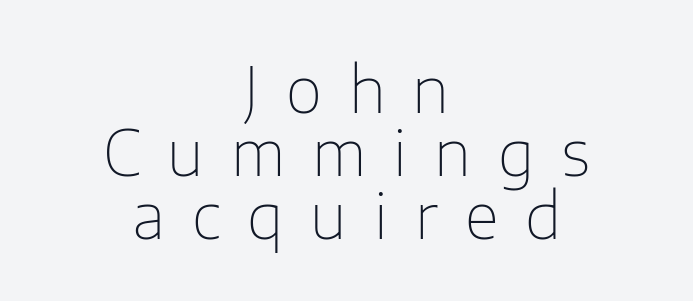
{"serif": "no", "italic": "no", "bold": "no", "weight": "thin", "width": "normal", "stroke_contrast": "low", "x_height": "medium", "monospaced": "no", "underline": "no", "align": "center", "line_spacing": "tight", "line_spacing_ratio": 1.0, "letter_spacing": "wide", "letter_spacing_em": 0.43, "glyph_px": 63}
